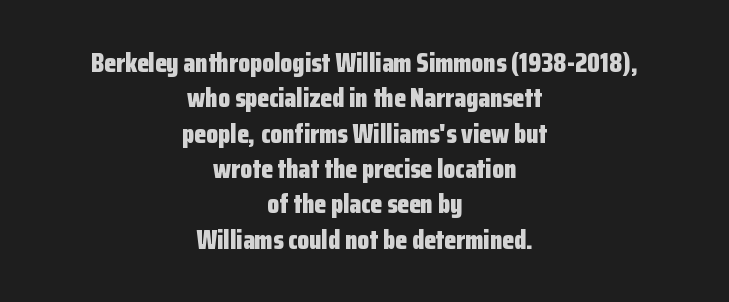
The space directly below the letters is spotless. The gaps between neighbouring characters are ordinary and unremarkable. Compared with typical paragraphs, the rows here are spaced about the same. Designer's note — italics off, roman on.
